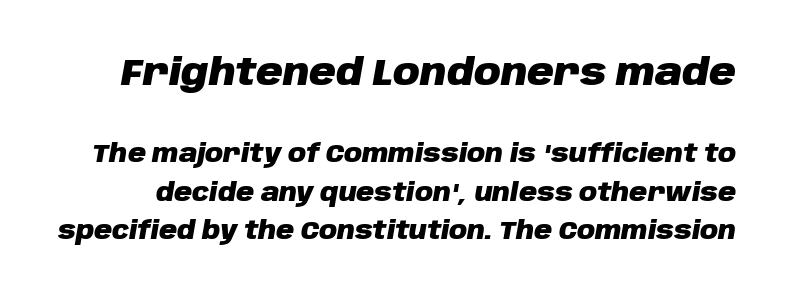
Varying glyph widths throughout — classic text-font behaviour. Strokes here are thick enough to call this a true bold. Line spacing here is normal. The rendering shrinks the type as you move from the upper chunk to the lower. Tracking here is standard; glyphs follow each other at the usual distance.
